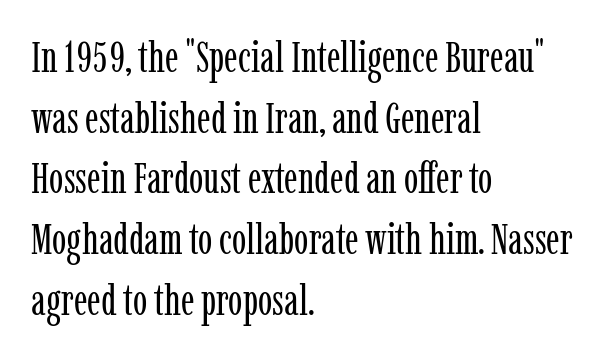
The image shows 43 px regular-weight, condensed serif type, upright; set left-aligned, normal line spacing (1.41x), normal letter spacing, not underlined; low stroke contrast and a medium x-height.
